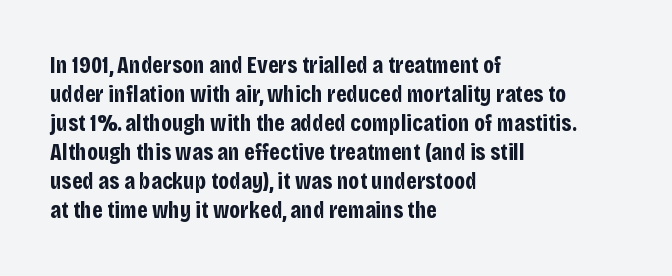
Bold? Absolutely — the strokes are thick and heavy. These lines are set flush left with a ragged right edge. Each row of text sits above clean, open space. There is no visible air inserted between adjacent glyphs. The type sits square on the baseline with zero lean.
